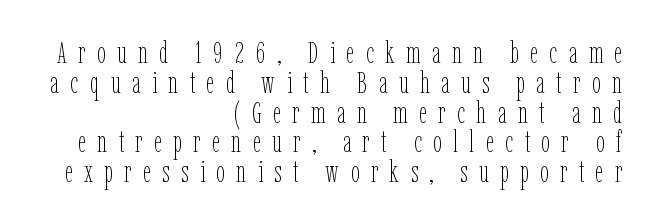
{"italic": "no", "bold": "no", "weight": "thin", "width": "condensed", "stroke_contrast": "low", "x_height": "medium", "monospaced": "no", "underline": "no", "align": "right", "line_spacing": "tight", "line_spacing_ratio": 0.96, "letter_spacing": "wide", "letter_spacing_em": 0.37, "glyph_px": 31}
